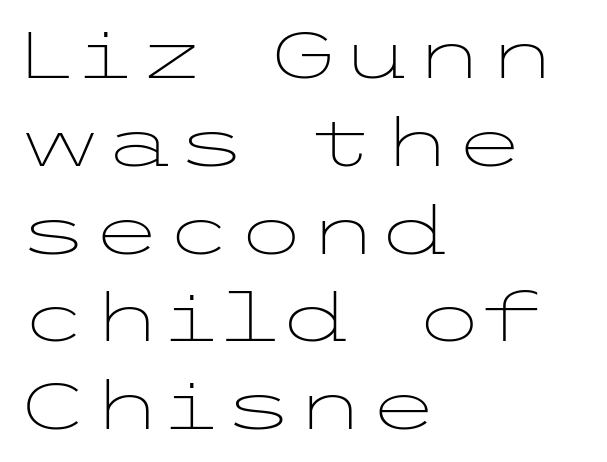
This rendering employs a face without finishing strokes, i.e., a sans-serif. Style check: upright. The text block is weighted toward the left margin, trailing off unevenly rightward. Is the stroke heavy? The answer is a plain regular-or-lighter. Anything drawn beneath the words? Only blank space. Nothing unusual about the tracking: characters are spaced as the font intends.
